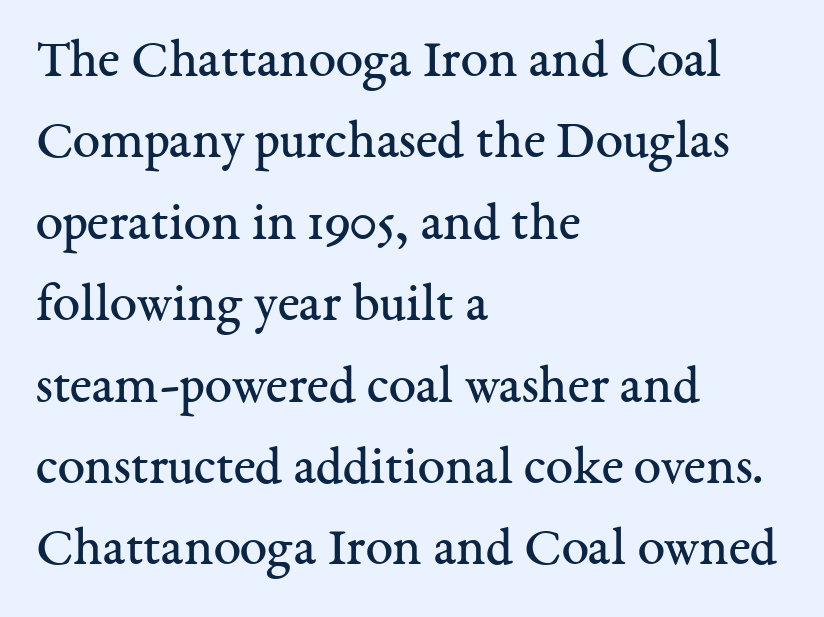
This is roman type, the default non-slanted kind. Look at the bottom of the vertical strokes: they flare into serifs here. This sample has the flowing, uneven cadence of proportional lettering. The horizontal fit of the characters is conventional and even. Stems and bowls with no extra thickness — not bold. The passage shown is not underscored anywhere.
